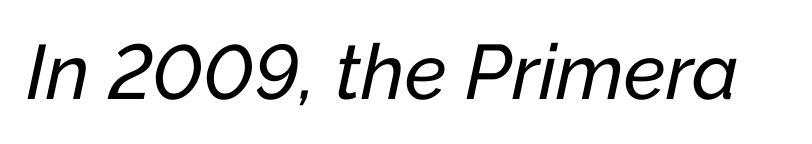
Q: Is the text italic (slanted)? A: Yes, it leans right by about 12 degrees.
Q: Is the text underlined? A: No.
Q: Is the spacing between letters normal or unusually wide? A: Normal.
Q: Width (condensed, normal, or wide)? A: Normal.
Q: Stroke contrast? A: Low.
Q: x-height? A: Medium.
Q: Monospaced? A: No.
